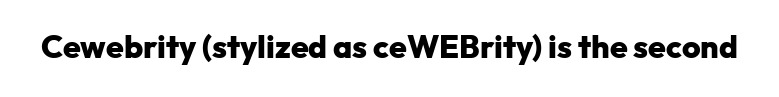
The image shows 32 px heavy sans-serif type, upright; set normal letter spacing, not underlined; low stroke contrast and a medium x-height.
